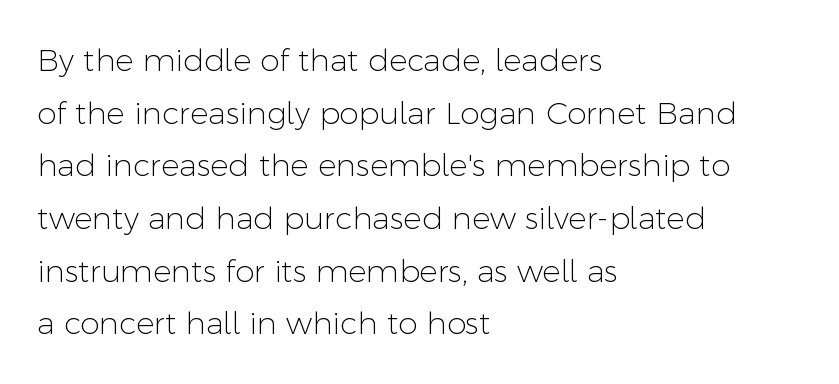
The image shows 31 px light sans-serif type, upright; set left-aligned, normal line spacing (1.7x), normal letter spacing, not underlined; low stroke contrast and a medium x-height.
